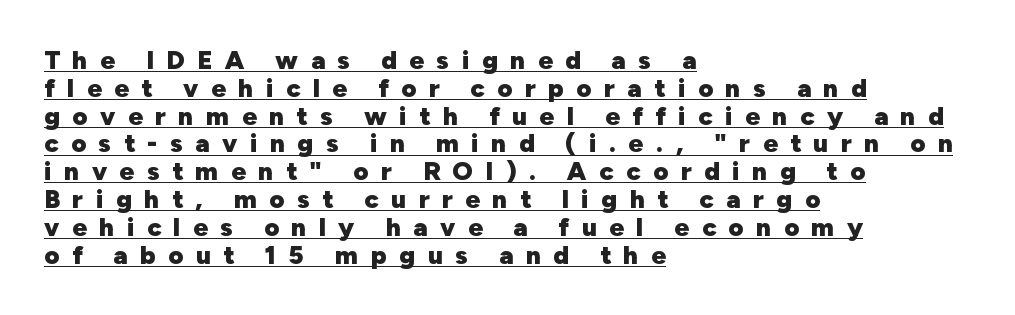
{"italic": "no", "bold": "yes", "underline": "yes", "align": "left", "line_spacing": "tight", "line_spacing_ratio": 1.07, "letter_spacing": "wide", "letter_spacing_em": 0.48, "glyph_px": 26}
